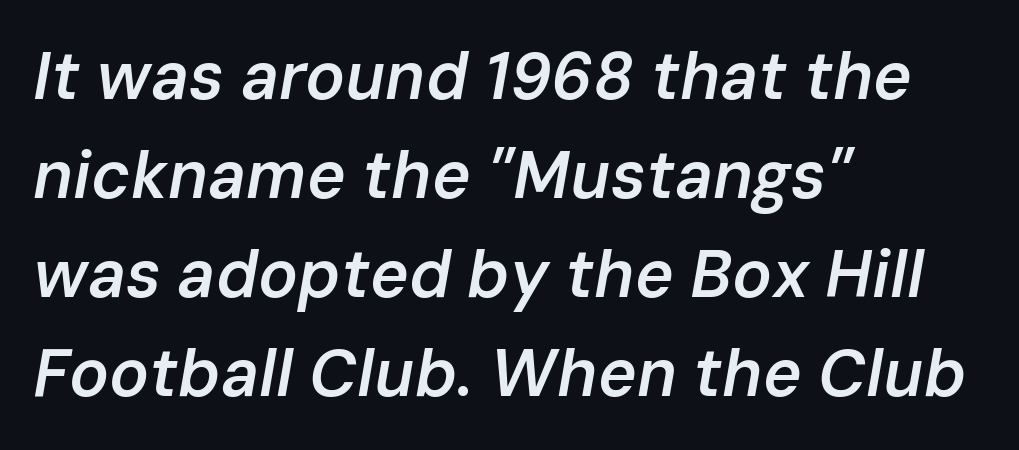
Each new line begins a customary step beneath the previous one. What stands out about the letter spacing? Nothing — it is the standard amount. These lines are rendered in a variable-pitch font. The area under the type is left untouched. Which margin do the lines hug? The left one — the right edge is uneven. The characters look somewhat weighty, a semibold short of true bold.
